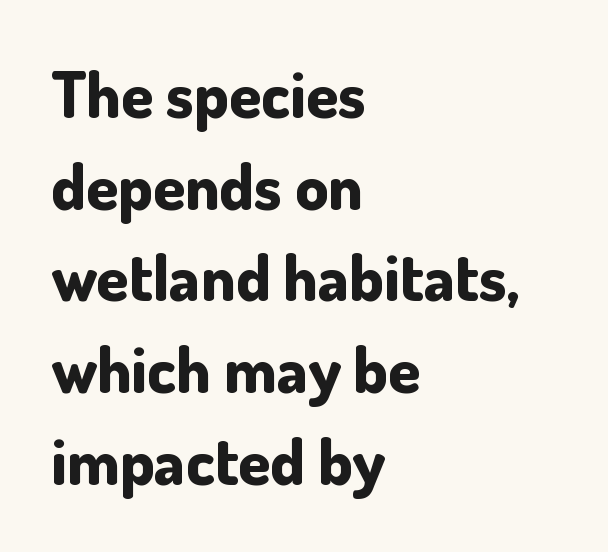
The image shows 65 px bold sans-serif type, upright; set left-aligned, normal line spacing (1.41x), normal letter spacing, not underlined; low stroke contrast and a small x-height.
